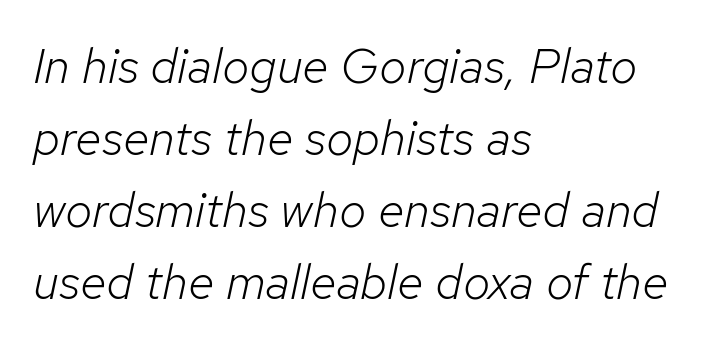
Q: Is the text bold? A: No.
Q: Is the text italic (slanted)? A: Yes, it leans right by about 12 degrees.
Q: Is the text underlined? A: No.
Q: How is the paragraph aligned? A: Left-aligned.
Q: Is the spacing between letters normal or unusually wide? A: Normal.
Q: Is the spacing between lines tight, normal or loose? A: Normal.
Q: Width (condensed, normal, or wide)? A: Normal.
Q: Stroke contrast? A: Low.
Q: x-height? A: Medium.
Q: Monospaced? A: No.
